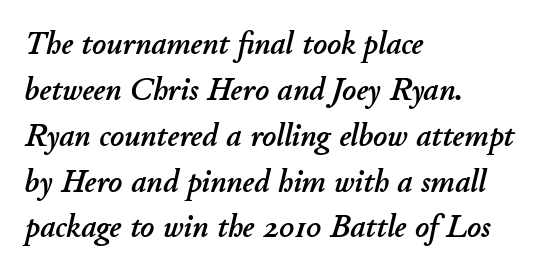
Words appear dense and cohesive because spacing is normal. The rendering uses natural spacing where letterforms have individual widths. Teacher's note: observe the even left margin — that is flush-left alignment. Slanted lettering throughout. The rendering uses a moderate line-height, typical for paragraphs.
